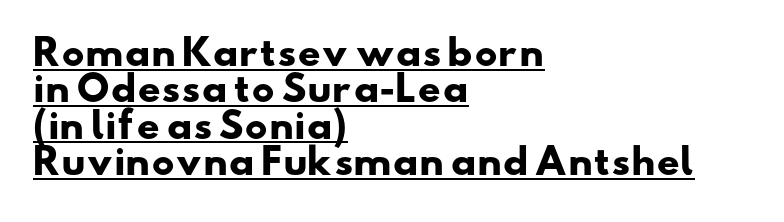
The image shows 36 px heavy, wide sans-serif type; set left-aligned, tight line spacing (1.01x), normal letter spacing, underlined; low stroke contrast and a small x-height.
